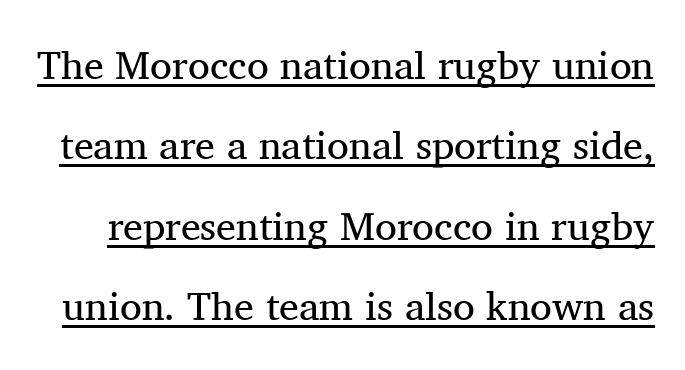
Q: Is the text bold? A: No.
Q: Is the text italic (slanted)? A: No, it is upright.
Q: Is the typeface a serif or a sans-serif typeface? A: Serif.
Q: Is the text underlined? A: Yes.
Q: Is the spacing between letters normal or unusually wide? A: Normal.
Q: Is the spacing between lines tight, normal or loose? A: Loose.
Q: Width (condensed, normal, or wide)? A: Normal.
Q: Stroke contrast? A: Medium.
Q: x-height? A: Medium.
Q: Monospaced? A: No.
